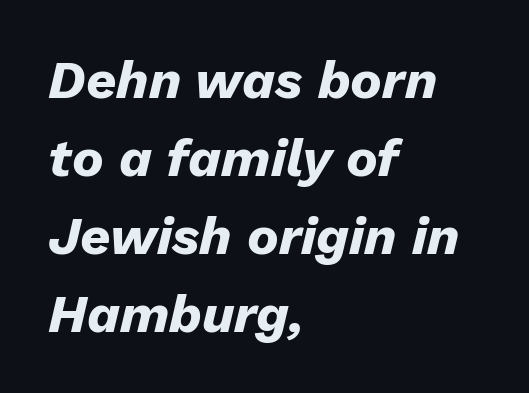
Q: Is the text bold? A: Yes.
Q: Is the text italic (slanted)? A: Yes, it leans right by about 13 degrees.
Q: Is the text underlined? A: No.
Q: How is the paragraph aligned? A: Left-aligned.
Q: Is the spacing between letters normal or unusually wide? A: Normal.
Q: Is the spacing between lines tight, normal or loose? A: Normal.
Q: Width (condensed, normal, or wide)? A: Normal.
Q: Stroke contrast? A: Low.
Q: x-height? A: Medium.
Q: Monospaced? A: No.
